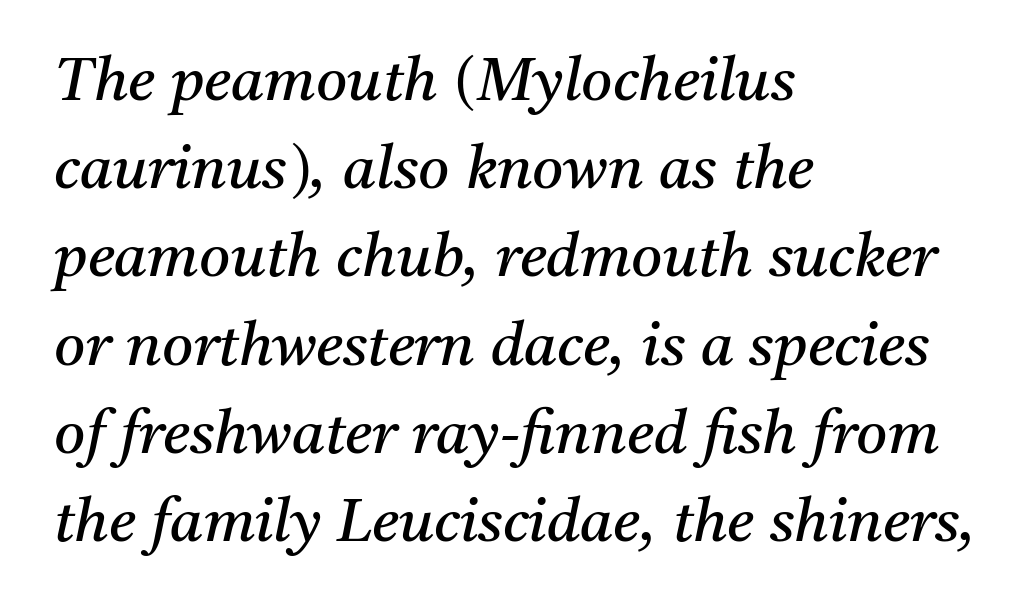
The image shows 60 px regular-weight serif type, italic (leaning right); set left-aligned, normal line spacing (1.47x), normal letter spacing, not underlined; medium stroke contrast and a medium x-height.
